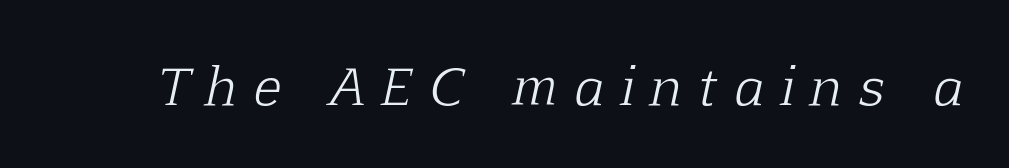
The image shows 51 px light serif type, italic (leaning right); set unusually wide letter spacing (+0.34 em), not underlined; low stroke contrast and a medium x-height.
